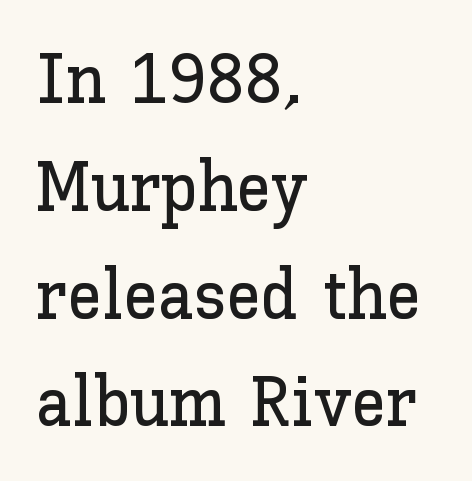
The image shows 70 px text type, upright; set left-aligned, normal line spacing (1.54x), normal letter spacing, not underlined; low stroke contrast and a medium x-height.
